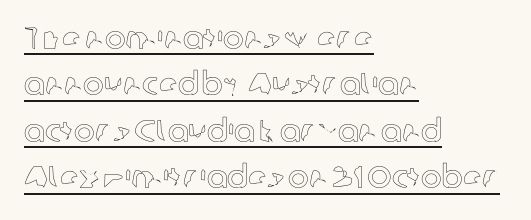
The image shows 31 px text type, upright; set left-aligned, normal line spacing (1.5x), normal letter spacing, underlined; a medium x-height.
